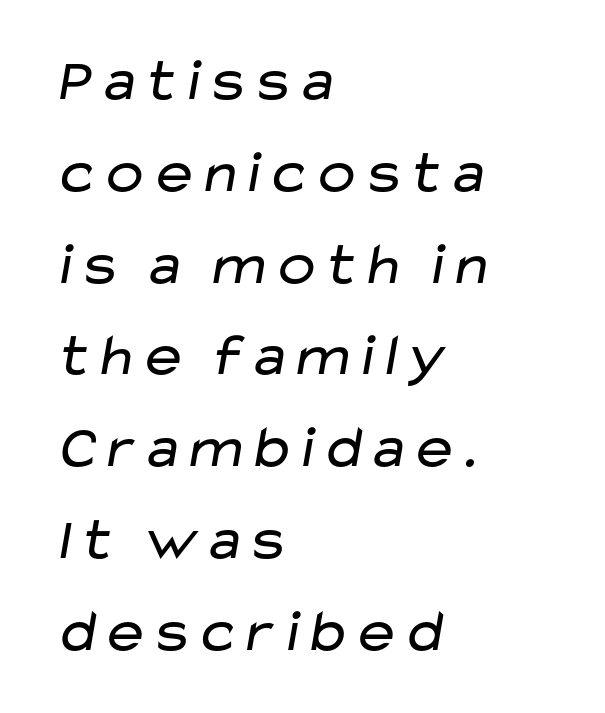
The image shows 60 px regular-weight, wide sans-serif type; set left-aligned, normal line spacing (1.53x), normal letter spacing, not underlined; low stroke contrast and a medium x-height.
